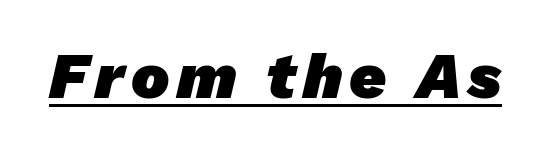
The image shows 64 px heavy sans-serif type; set underlined; low stroke contrast and a medium x-height.
